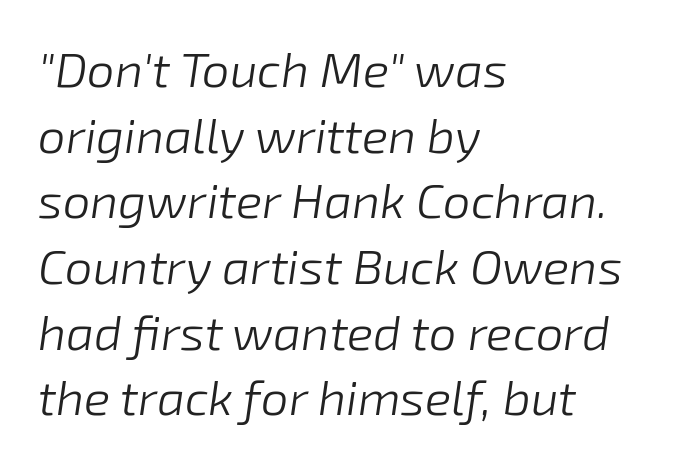
Typeset ragged right — the left edge is the straight one. There's an unmistakable incline to the writing here. Descenders are the only things crossing below the line. The designer left line spacing at the default. Weight class: somewhere from thin through regular.
